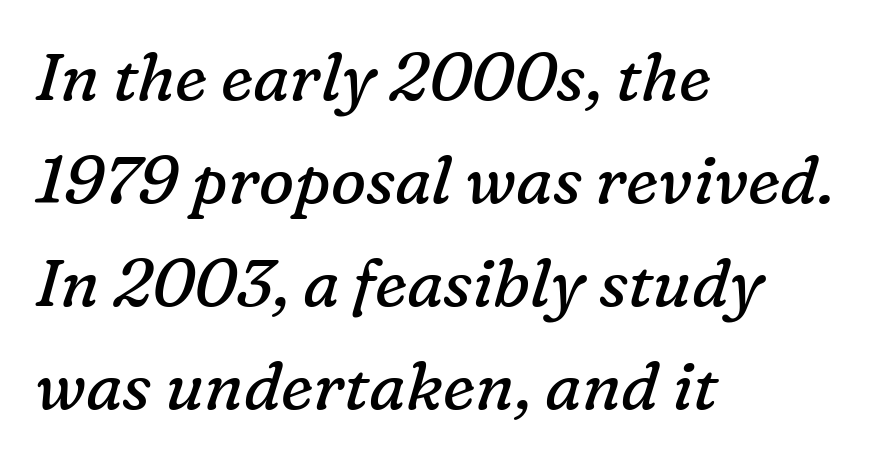
{"serif": "yes", "italic": "yes", "lean": "right", "slant_degrees": 16, "bold": "no", "weight": "regular", "width": "normal", "stroke_contrast": "low", "x_height": "medium", "monospaced": "no", "underline": "no", "align": "left", "line_spacing": "normal", "line_spacing_ratio": 1.56, "letter_spacing": "normal", "letter_spacing_em": 0.0, "glyph_px": 66}
